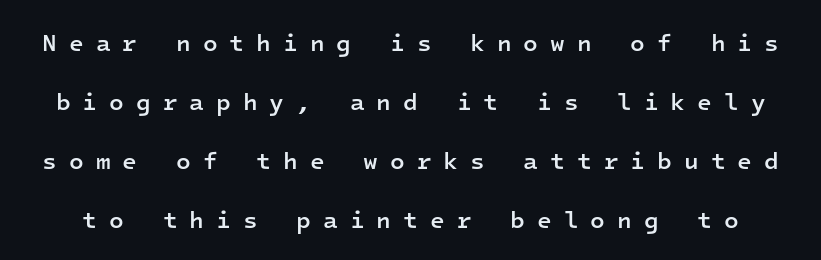
Q: Is the text bold? A: Semi-bold.
Q: Is the text italic (slanted)? A: No, it is upright.
Q: Is the text underlined? A: No.
Q: Is the spacing between letters normal or unusually wide? A: Unusually wide.
Q: Is the spacing between lines tight, normal or loose? A: Loose.
